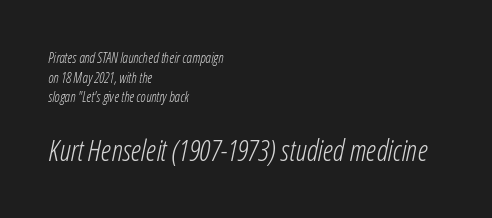
{"italic": "yes", "lean": "right", "slant_degrees": 12, "bold": "no", "weight": "light", "width": "condensed", "stroke_contrast": "low", "x_height": "medium", "monospaced": "no", "underline": "no", "align": "left", "line_spacing": "normal", "line_spacing_ratio": 1.4, "letter_spacing": "normal", "letter_spacing_em": 0.0, "larger_block": "second", "size_ratio": 2.07, "glyph_px": 29}
